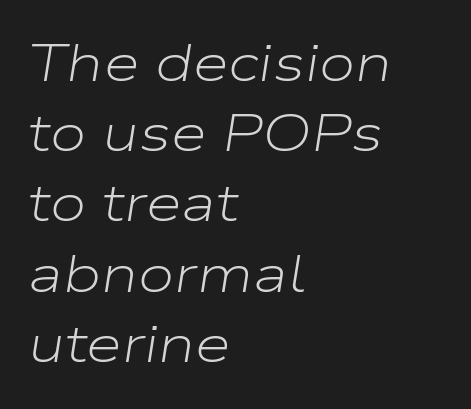
In terms of posture, this sample is oblique. The text block is weighted toward the left margin, trailing off unevenly rightward. This sample has the flowing, uneven cadence of proportional lettering. Normally led — the rows are evenly, conventionally spaced. Letters have the restrained weight of plain body copy at most.
